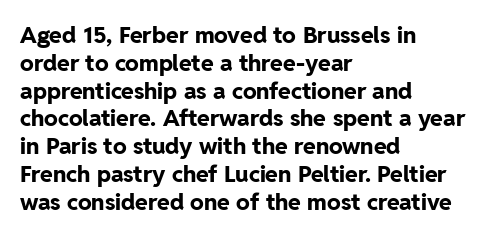
{"italic": "no", "bold": "yes", "underline": "no", "align": "left", "line_spacing_ratio": 1.21, "letter_spacing": "normal", "letter_spacing_em": 0.0, "glyph_px": 23}
